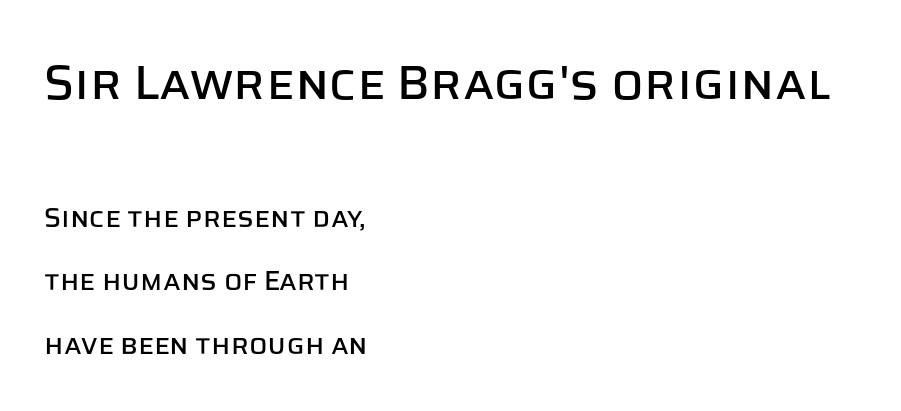
Bigger letters appear in the top chunk; the bottom chunk is reduced. Caption: standard tracking, unaltered. Does the type have serifs? No, each stem ends abruptly. The designer dialed line spacing up above the default. Beneath every word, the page is bare.
